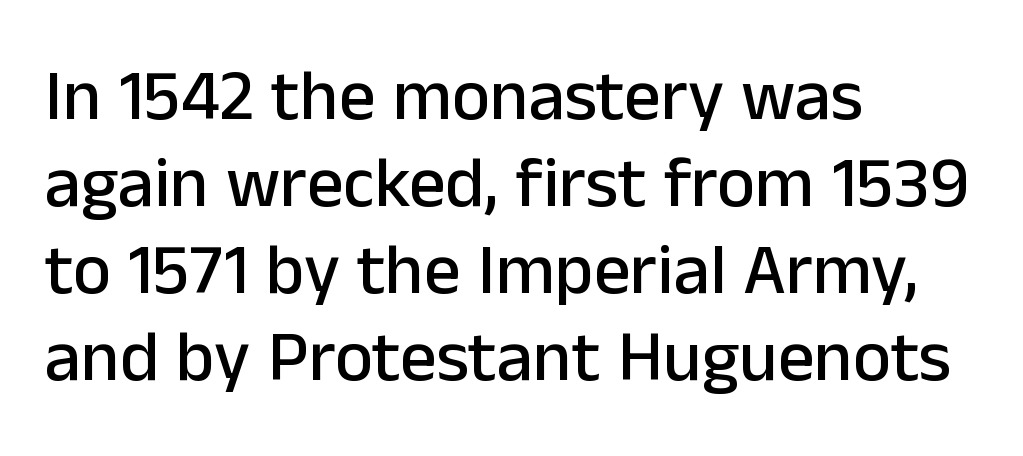
Q: Is the text italic (slanted)? A: No, it is upright.
Q: Is the typeface a serif or a sans-serif typeface? A: Sans-serif.
Q: Is the text underlined? A: No.
Q: How is the paragraph aligned? A: Left-aligned.
Q: Is the spacing between letters normal or unusually wide? A: Normal.
Q: Width (condensed, normal, or wide)? A: Normal.
Q: Stroke contrast? A: Low.
Q: x-height? A: Medium.
Q: Monospaced? A: No.
